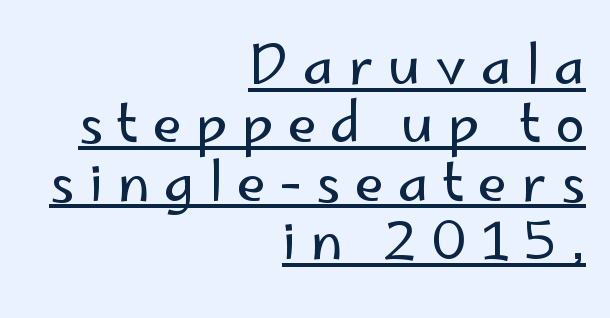
The image shows 53 px regular-weight sans-serif type, upright; set right-aligned, tight line spacing (1.1x), unusually wide letter spacing (+0.27 em), underlined; low stroke contrast and a small x-height.
